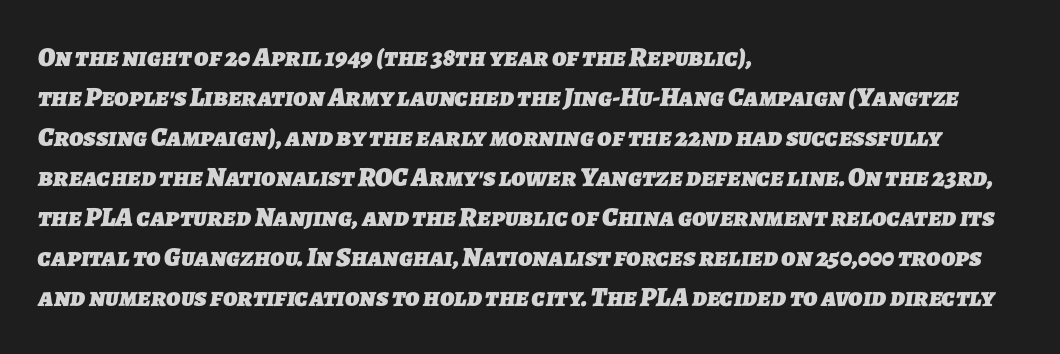
Q: Is the text bold? A: Yes.
Q: Is the text underlined? A: No.
Q: How is the paragraph aligned? A: Left-aligned.
Q: Is the spacing between letters normal or unusually wide? A: Normal.
Q: Is the spacing between lines tight, normal or loose? A: Normal.
